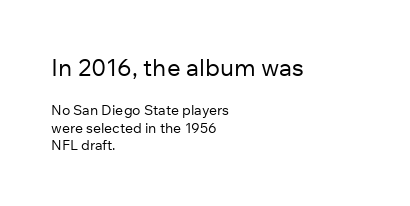
{"italic": "no", "bold": "no", "underline": "no", "align": "left", "line_spacing": "normal", "line_spacing_ratio": 1.25, "letter_spacing": "normal", "letter_spacing_em": 0.0, "larger_block": "first", "size_ratio": 1.71, "glyph_px": 24}
